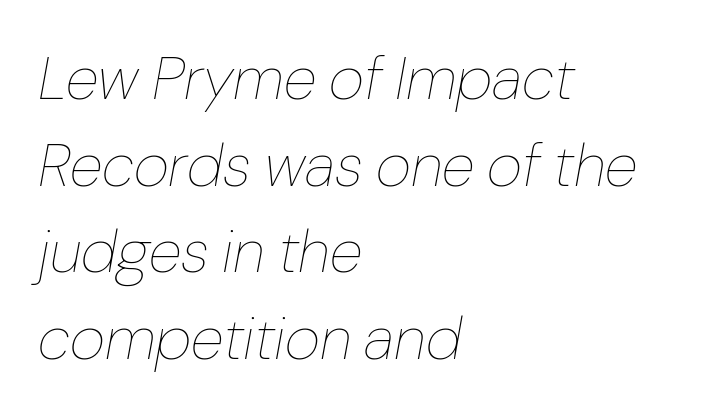
Q: Is the text bold? A: No.
Q: Is the text italic (slanted)? A: Yes, it leans right by about 10 degrees.
Q: Is the text underlined? A: No.
Q: How is the paragraph aligned? A: Left-aligned.
Q: Is the spacing between letters normal or unusually wide? A: Normal.
Q: Is the spacing between lines tight, normal or loose? A: Normal.
Q: Width (condensed, normal, or wide)? A: Normal.
Q: Stroke contrast? A: Low.
Q: x-height? A: Medium.
Q: Monospaced? A: No.
